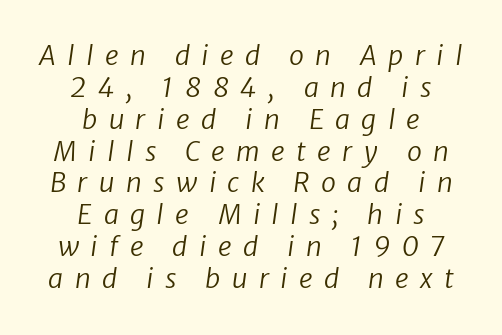
Q: Is the text bold? A: No.
Q: Is the text underlined? A: No.
Q: How is the paragraph aligned? A: Centered.
Q: Is the spacing between letters normal or unusually wide? A: Unusually wide.
